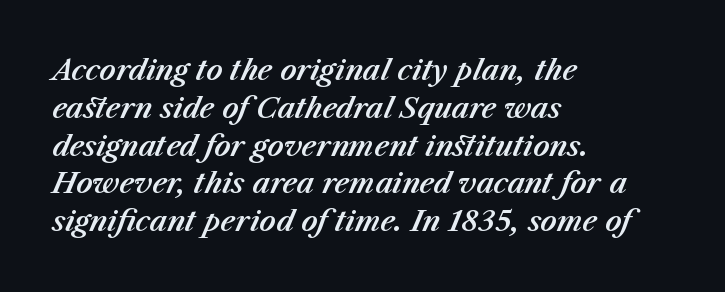
{"italic": "yes", "lean": "right", "slant_degrees": 23, "width": "normal", "stroke_contrast": "medium", "x_height": "medium", "monospaced": "no", "underline": "no", "align": "left", "line_spacing": "normal", "line_spacing_ratio": 1.35, "letter_spacing": "normal", "letter_spacing_em": 0.0, "glyph_px": 28}
